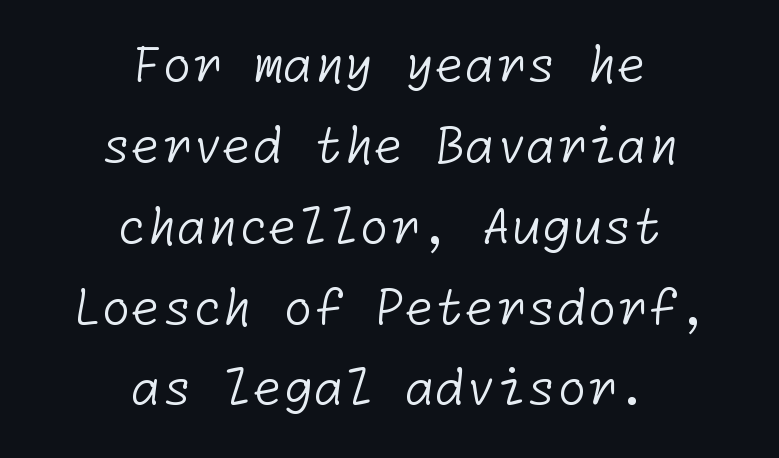
Q: Is the text bold? A: No.
Q: Is the typeface a serif or a sans-serif typeface? A: Sans-serif.
Q: Is the text underlined? A: No.
Q: How is the paragraph aligned? A: Centered.
Q: Is the spacing between letters normal or unusually wide? A: Normal.
Q: Is the spacing between lines tight, normal or loose? A: Normal.
Q: Width (condensed, normal, or wide)? A: Normal.
Q: Stroke contrast? A: Low.
Q: x-height? A: Medium.
